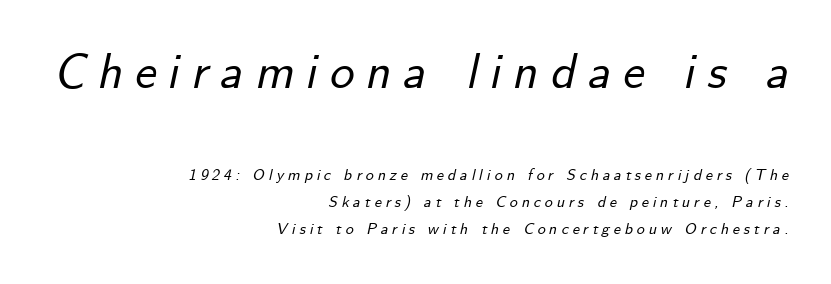
{"italic": "yes", "lean": "right", "slant_degrees": 12, "width": "normal", "stroke_contrast": "low", "x_height": "small", "monospaced": "no", "underline": "no", "align": "right", "line_spacing": "normal", "line_spacing_ratio": 1.69, "letter_spacing": "wide", "letter_spacing_em": 0.24, "larger_block": "first", "size_ratio": 3.06, "glyph_px": 49}
